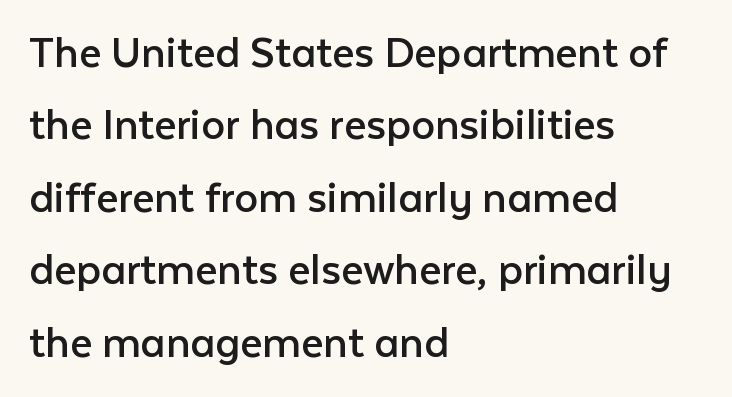
Stroke mass is kept to a normal reading level or below. This is the regular roman posture of the typeface. Leading: standard. Caption: standard tracking, unaltered. A classic flush-left, rag-right setting is used for this passage.
